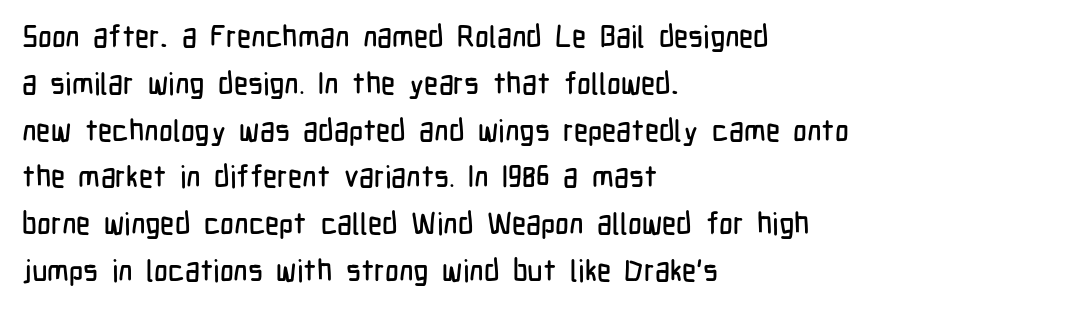
You could not count columns in this text — the font is proportionally spaced. Honestly, the row spacing looks completely unremarkable. The letters stand upright; this is a roman face. Nobody drew a line under any word here. The designer went with a sans here, leaving each stem footless.
